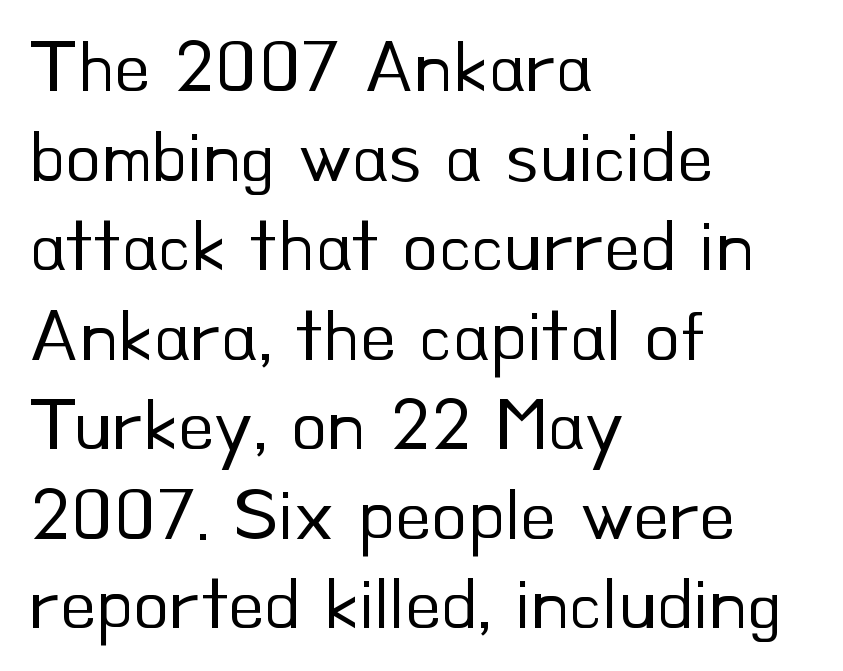
Q: Is the text bold? A: No.
Q: Is the text italic (slanted)? A: No, it is upright.
Q: Is the typeface a serif or a sans-serif typeface? A: Sans-serif.
Q: Is the text underlined? A: No.
Q: How is the paragraph aligned? A: Left-aligned.
Q: Is the spacing between letters normal or unusually wide? A: Normal.
Q: Width (condensed, normal, or wide)? A: Normal.
Q: Stroke contrast? A: Low.
Q: x-height? A: Small.
Q: Monospaced? A: No.
